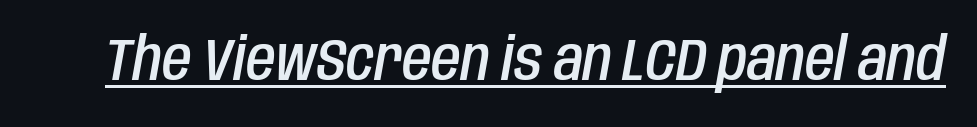
{"italic": "yes", "lean": "right", "slant_degrees": 10, "bold": "semi", "weight": "semibold", "width": "condensed", "stroke_contrast": "low", "x_height": "large", "monospaced": "no", "underline": "yes", "letter_spacing": "normal", "letter_spacing_em": 0.0, "glyph_px": 60}
